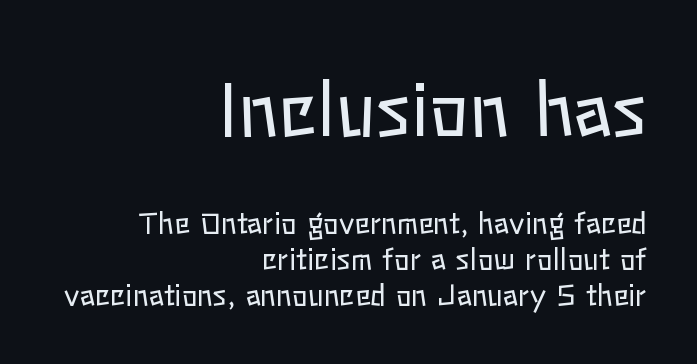
Q: Is the text bold? A: No.
Q: Is the text italic (slanted)? A: No, it is upright.
Q: Is the text underlined? A: No.
Q: How is the paragraph aligned? A: Right-aligned.
Q: Is the spacing between letters normal or unusually wide? A: Normal.
Q: Which block of text is set in a larger size, the first (top) or the second (bottom)? A: The first (top) one.
Q: Width (condensed, normal, or wide)? A: Normal.
Q: Stroke contrast? A: Low.
Q: x-height? A: Medium.
Q: Monospaced? A: No.
